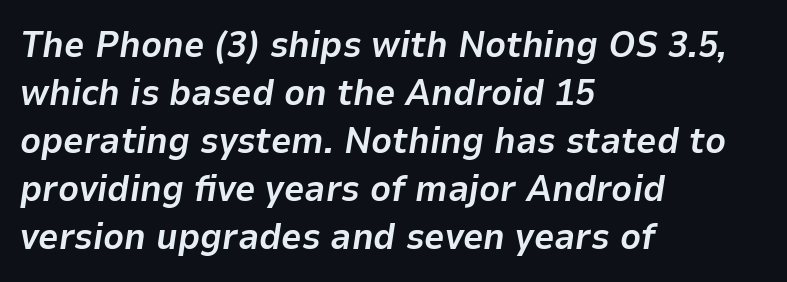
The image shows 36 px bold type, italic (leaning right); set left-aligned, normal line spacing (1.33x), normal letter spacing, not underlined; low stroke contrast and a medium x-height.
